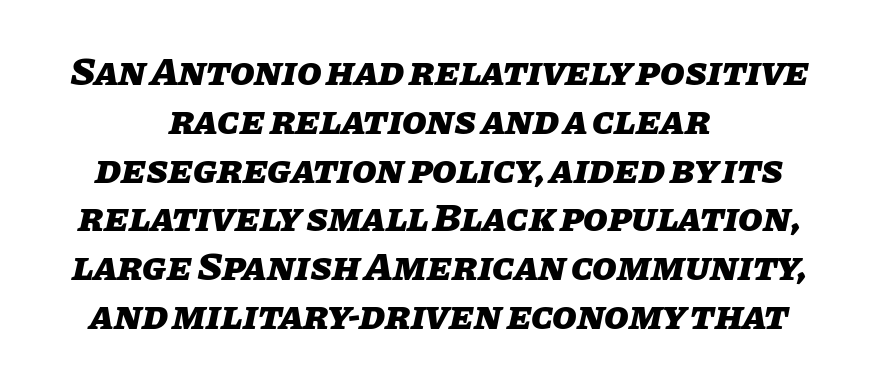
The image shows 40 px heavy type, italic (leaning right); set centered, line spacing 1.22x, normal letter spacing, not underlined; low stroke contrast and a large x-height.
